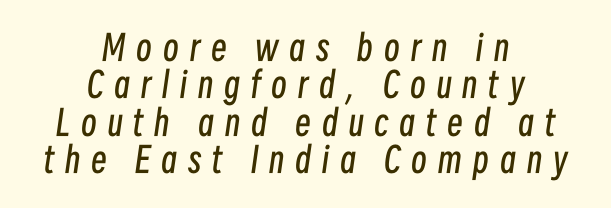
Q: Is the text bold? A: No.
Q: Is the text italic (slanted)? A: Yes, it leans right by about 8 degrees.
Q: Is the text underlined? A: No.
Q: How is the paragraph aligned? A: Centered.
Q: Is the spacing between letters normal or unusually wide? A: Unusually wide.
Q: Is the spacing between lines tight, normal or loose? A: Tight.
Q: Width (condensed, normal, or wide)? A: Condensed.
Q: Stroke contrast? A: Low.
Q: x-height? A: Medium.
Q: Monospaced? A: No.
